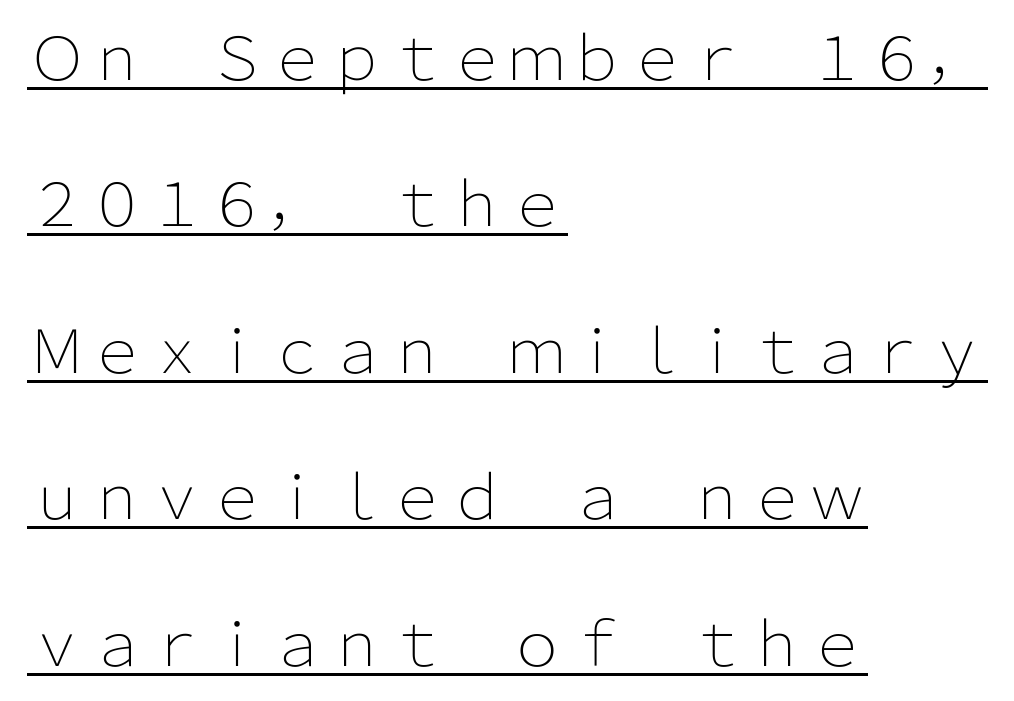
The image shows 60 px light sans-serif type, upright; set left-aligned, loose line spacing (2.44x), normal letter spacing, underlined; low stroke contrast and a medium x-height.
